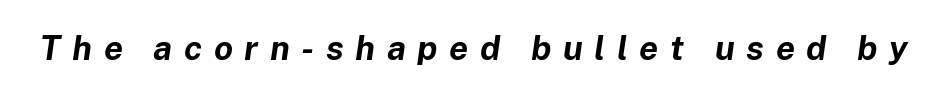
{"italic": "yes", "lean": "right", "slant_degrees": 8, "bold": "yes", "weight": "bold", "width": "normal", "stroke_contrast": "low", "x_height": "medium", "monospaced": "no", "underline": "no", "letter_spacing": "wide", "letter_spacing_em": 0.34, "glyph_px": 34}
